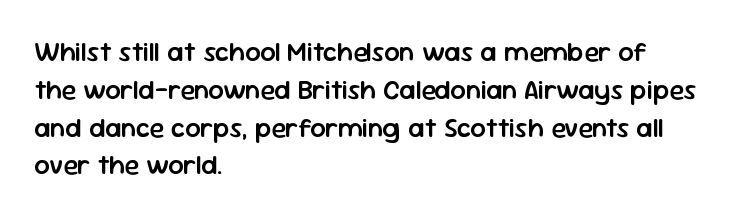
Short note: letters normally spaced. In terms of weight, the rendering is demibold, just under bold. Students, observe: this is what conventionally led text looks like. The typography opts for an upright posture over an oblique one. Each line starts at the same left margin while the right side varies. Check the space under the baseline: it is left empty.
